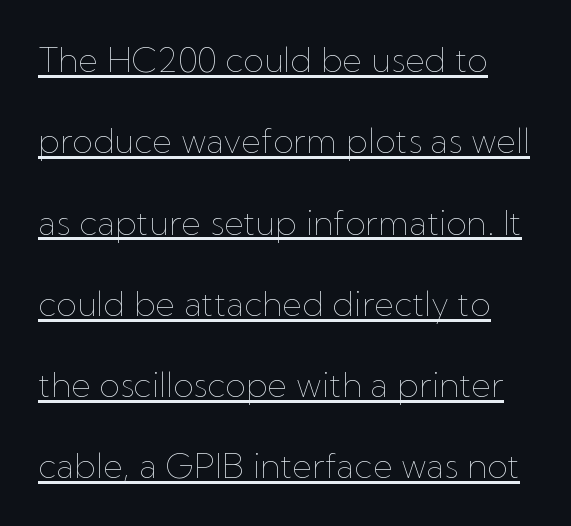
The image shows 34 px thin type, upright; set loose line spacing (2.39x), normal letter spacing, underlined; low stroke contrast and a medium x-height.
